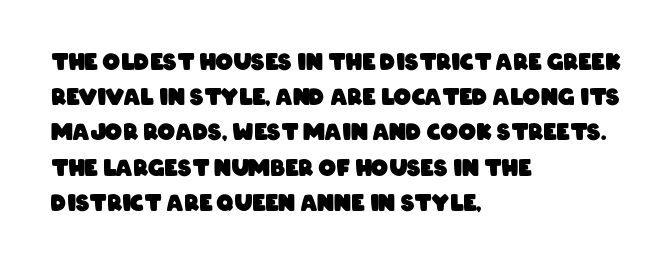
{"bold": "yes", "underline": "no", "align": "left", "line_spacing": "normal", "line_spacing_ratio": 1.6, "letter_spacing": "normal", "letter_spacing_em": 0.0, "glyph_px": 22}
